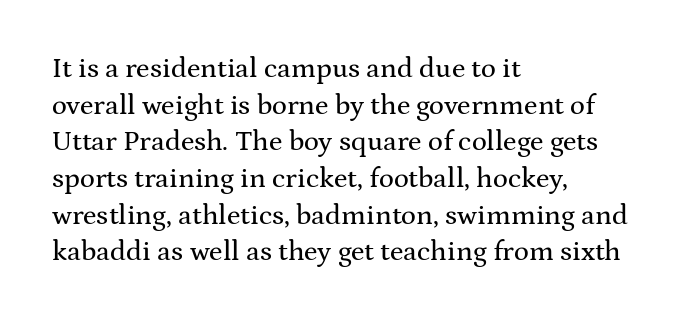
These lines are rendered in a variable-pitch font. This sample uses an upright cut, with every glyph sitting square on the baseline. The lines sit at an ordinary, default distance from one another. This rendering leaves character spacing at its baseline value. The letters carry serifs — small finishing strokes at the ends of their stems. No word sits above an underline.
